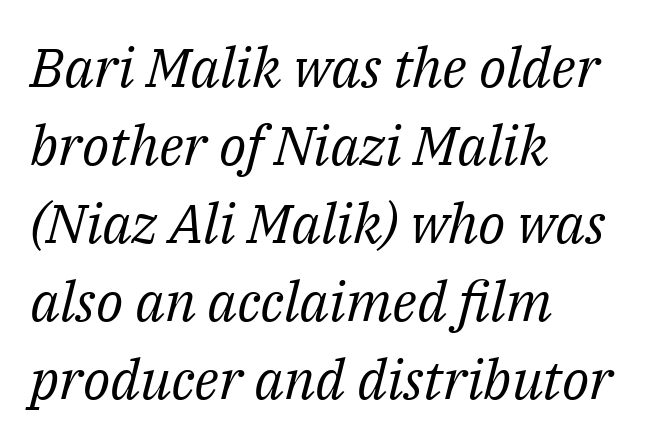
Each new line begins a customary step beneath the previous one. The type is set solid horizontally, with unmodified tracking. These lines were composed using italics. The gap between lines stays unmarked.
